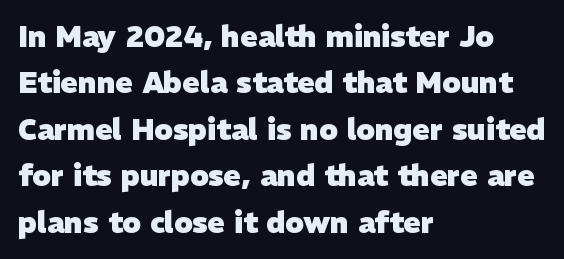
The image shows 29 px heavy sans-serif type; set left-aligned, normal line spacing (1.6x), normal letter spacing, not underlined; low stroke contrast and a medium x-height.
